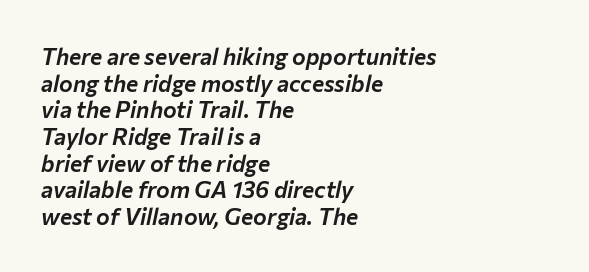
{"italic": "yes", "lean": "right", "slant_degrees": 12, "underline": "no", "align": "left", "line_spacing_ratio": 1.16, "letter_spacing": "normal", "letter_spacing_em": 0.0, "glyph_px": 23}
